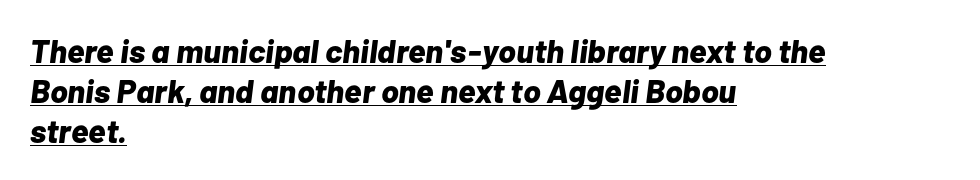
The image shows 33 px bold type, italic (leaning right); set left-aligned, line spacing 1.21x, normal letter spacing, underlined; low stroke contrast and a medium x-height.
